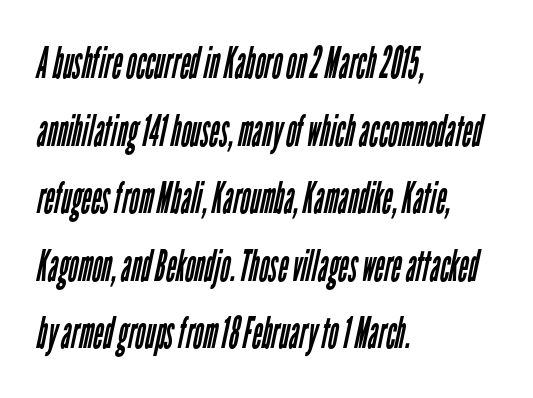
The image shows 43 px regular-weight, condensed sans-serif type; set left-aligned, normal line spacing (1.57x), normal letter spacing, not underlined; low stroke contrast and a medium x-height.
